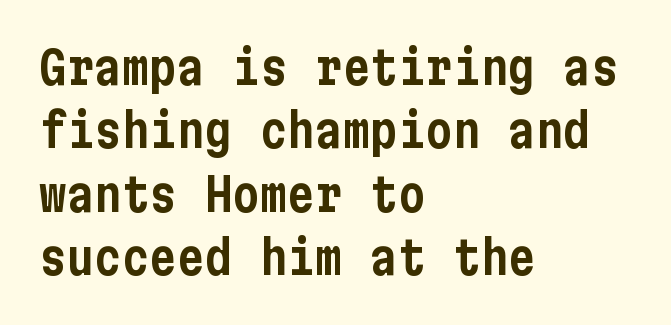
Q: Is the text italic (slanted)? A: No, it is upright.
Q: Is the typeface a serif or a sans-serif typeface? A: Sans-serif.
Q: Is the text underlined? A: No.
Q: How is the paragraph aligned? A: Left-aligned.
Q: Is the spacing between letters normal or unusually wide? A: Normal.
Q: Is the spacing between lines tight, normal or loose? A: Normal.
Q: Width (condensed, normal, or wide)? A: Condensed.
Q: Stroke contrast? A: Low.
Q: x-height? A: Medium.
